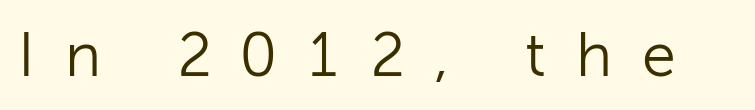
Q: Is the text bold? A: No.
Q: Is the text italic (slanted)? A: No, it is upright.
Q: Is the typeface a serif or a sans-serif typeface? A: Sans-serif.
Q: Is the text underlined? A: No.
Q: Is the spacing between letters normal or unusually wide? A: Unusually wide.
Q: Width (condensed, normal, or wide)? A: Normal.
Q: Stroke contrast? A: Low.
Q: x-height? A: Medium.
Q: Monospaced? A: No.
